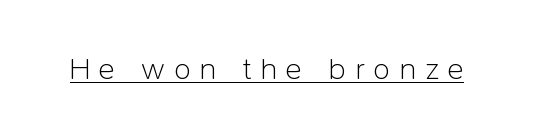
The image shows 31 px light sans-serif type, upright; set unusually wide letter spacing (+0.29 em), underlined; low stroke contrast and a medium x-height.
